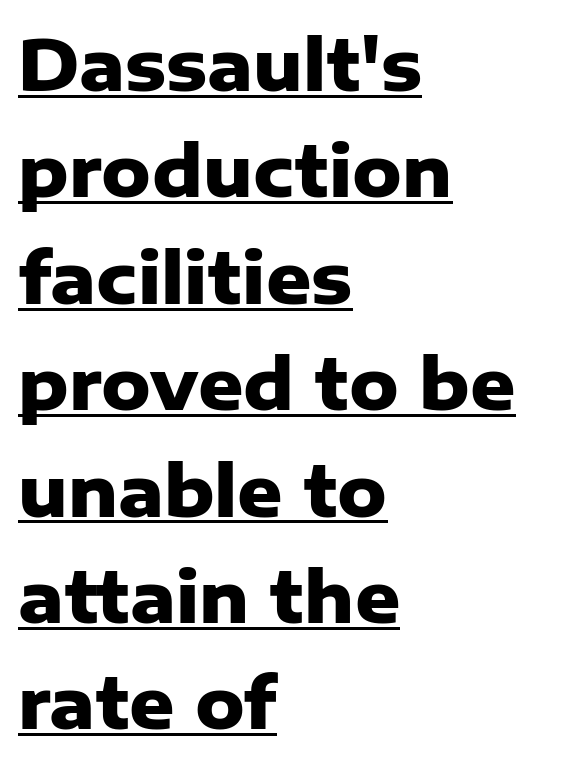
Normally led — the rows are evenly, conventionally spaced. Think of a printed novel: that variable character pitch is what you see here. The ragged edge is on the right, which tells us the setting is flush left. Underline: present. Is this a sans? Yes — the strokes have no serifs.
